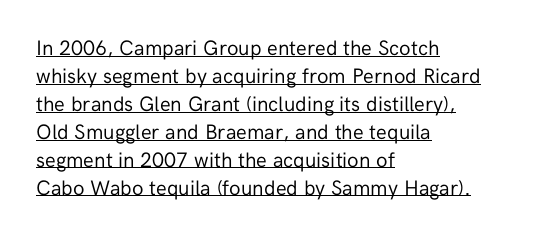
No extra ink here — the face is not bold. The line texture is even and compact thanks to regular tracking. The rendered words wear a rule along their underside. You can tell it's not italic because the verticals are truly vertical. Normally led — the rows are evenly, conventionally spaced.
